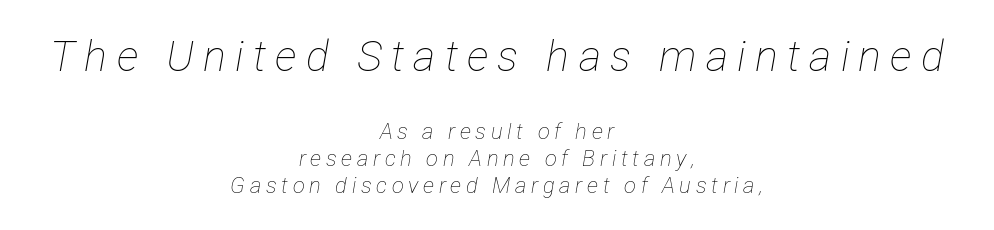
Q: Is the text bold? A: No.
Q: Is the text italic (slanted)? A: Yes, it leans right by about 12 degrees.
Q: Is the text underlined? A: No.
Q: How is the paragraph aligned? A: Centered.
Q: Is the spacing between letters normal or unusually wide? A: Unusually wide.
Q: Which block of text is set in a larger size, the first (top) or the second (bottom)? A: The first (top) one.
Q: Width (condensed, normal, or wide)? A: Condensed.
Q: Stroke contrast? A: Low.
Q: x-height? A: Medium.
Q: Monospaced? A: No.
